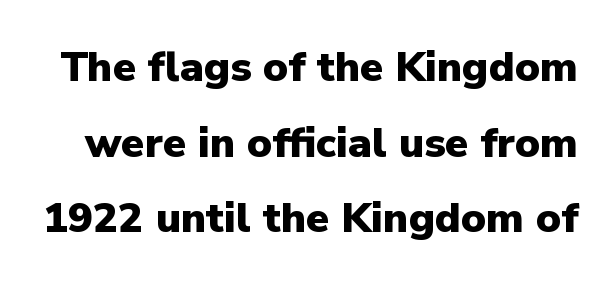
Q: Is the text bold? A: Yes.
Q: Is the text italic (slanted)? A: No, it is upright.
Q: Is the typeface a serif or a sans-serif typeface? A: Sans-serif.
Q: Is the text underlined? A: No.
Q: Is the spacing between letters normal or unusually wide? A: Normal.
Q: Width (condensed, normal, or wide)? A: Normal.
Q: Stroke contrast? A: Low.
Q: x-height? A: Medium.
Q: Monospaced? A: No.
